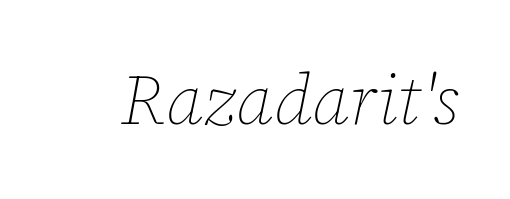
The rendering keeps characters at their native spacing. Honestly, there is no underline to notice here at all. Does the lettering tilt? It does — this is italic. These lines are rendered in a variable-pitch font.
